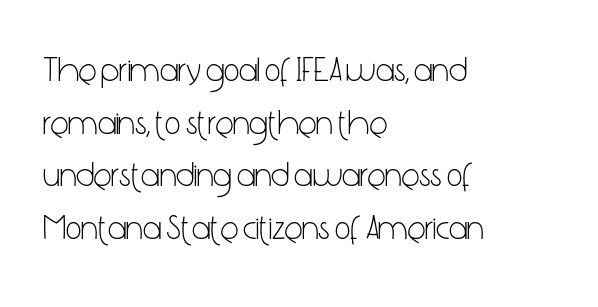
{"serif": "no", "italic": "no", "bold": "no", "weight": "light", "width": "condensed", "stroke_contrast": "low", "x_height": "medium", "monospaced": "no", "underline": "no", "align": "left", "line_spacing": "normal", "line_spacing_ratio": 1.55, "letter_spacing": "normal", "letter_spacing_em": 0.0, "glyph_px": 34}
